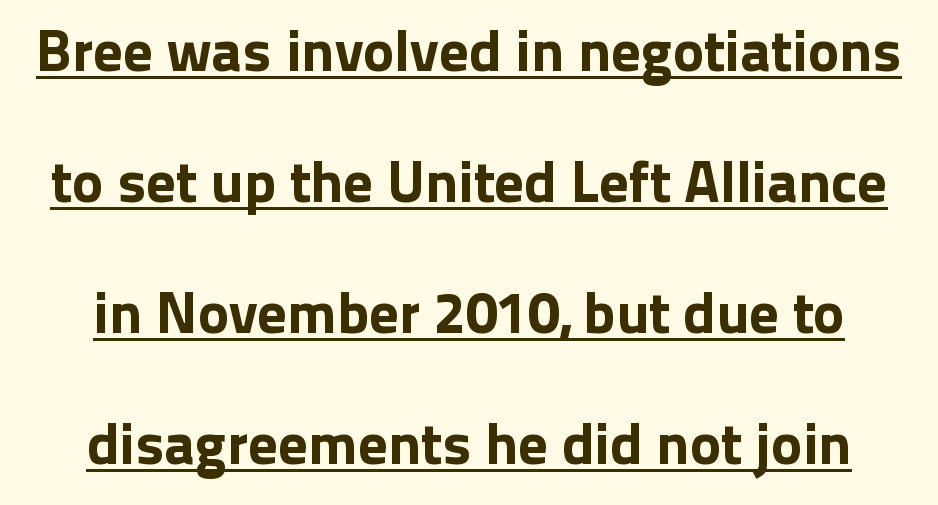
{"serif": "no", "italic": "no", "width": "normal", "stroke_contrast": "low", "x_height": "medium", "monospaced": "no", "underline": "yes", "line_spacing": "loose", "line_spacing_ratio": 2.22, "letter_spacing": "normal", "letter_spacing_em": 0.0, "glyph_px": 59}
